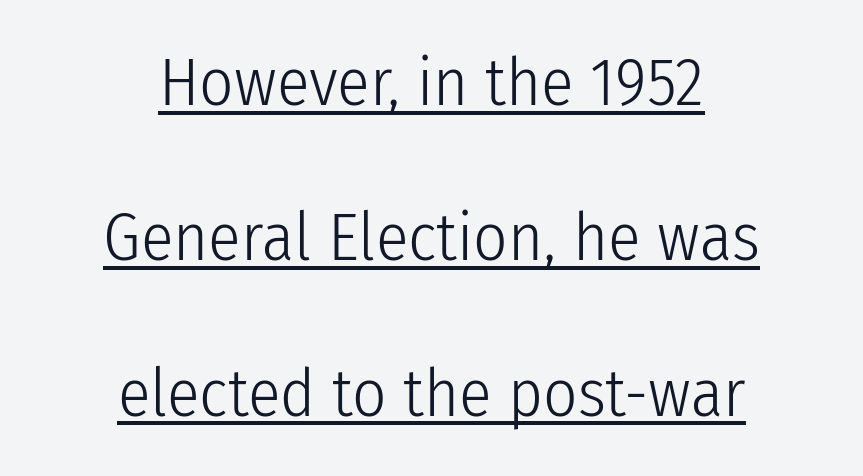
{"serif": "no", "italic": "no", "bold": "no", "weight": "light", "width": "condensed", "stroke_contrast": "low", "x_height": "medium", "monospaced": "no", "underline": "yes", "align": "center", "line_spacing": "loose", "line_spacing_ratio": 2.32, "letter_spacing": "normal", "letter_spacing_em": 0.0, "glyph_px": 67}
